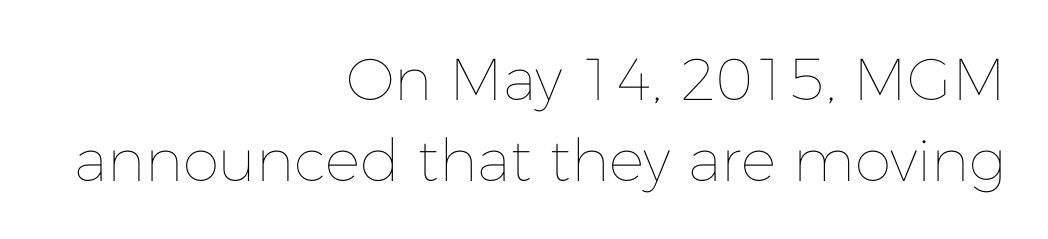
{"italic": "no", "bold": "no", "weight": "thin", "width": "normal", "stroke_contrast": "low", "x_height": "medium", "monospaced": "no", "underline": "no", "align": "right", "line_spacing": "normal", "line_spacing_ratio": 1.38, "letter_spacing": "normal", "letter_spacing_em": 0.0, "glyph_px": 59}
